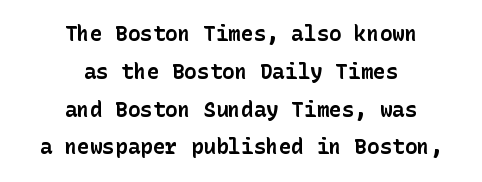
Q: Is the text bold? A: Yes.
Q: Is the text italic (slanted)? A: No, it is upright.
Q: Is the text underlined? A: No.
Q: How is the paragraph aligned? A: Centered.
Q: Is the spacing between letters normal or unusually wide? A: Normal.
